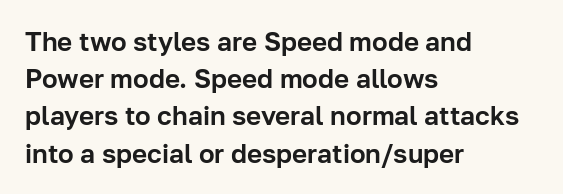
The image shows 26 px text type, upright; set left-aligned, normal line spacing (1.43x), normal letter spacing, not underlined.
